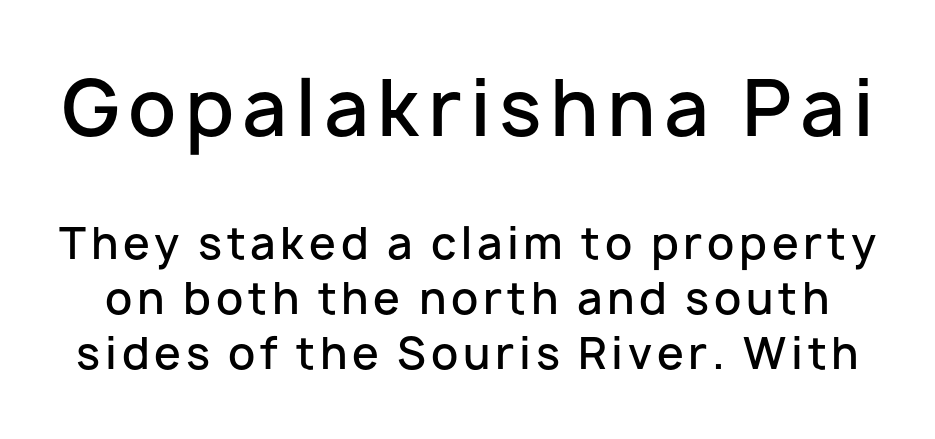
The image shows 76 px semibold sans-serif type, upright; set normal line spacing (1.28x), not underlined; the first (top) block is 1.77x larger; low stroke contrast and a medium x-height.
